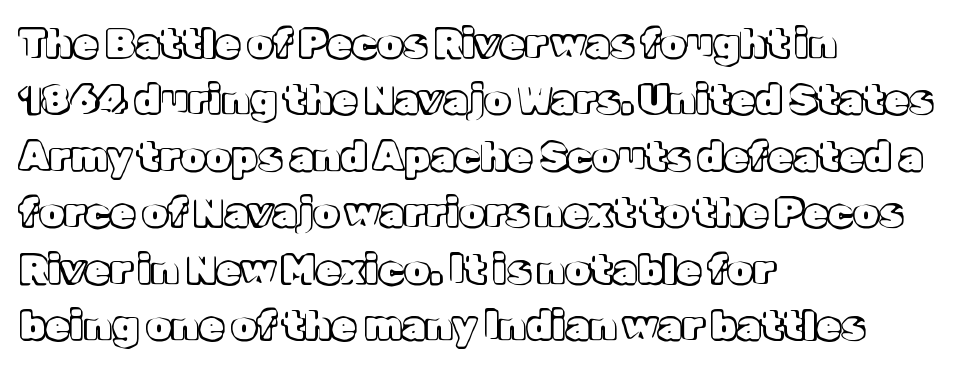
Just letters on the line, the space beneath them empty. A normal amount of white space separates one row of letters from the next. The lines in this sample share a left origin and differ only in where they stop. Looks like regular typesetting: each glyph gets only the width it needs. No italicization has been applied; the sample stays upright. Observe the ordinary spacing: letters are neighbours, not strangers.
